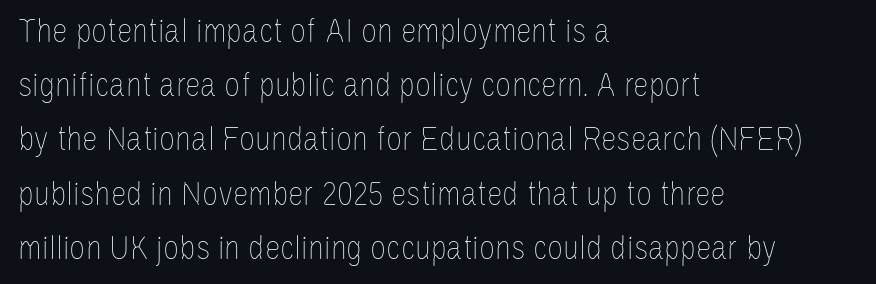
{"italic": "no", "bold": "no", "weight": "thin", "width": "condensed", "stroke_contrast": "low", "x_height": "large", "monospaced": "no", "underline": "no", "align": "left", "line_spacing": "normal", "line_spacing_ratio": 1.55, "letter_spacing": "normal", "letter_spacing_em": 0.0, "glyph_px": 35}
